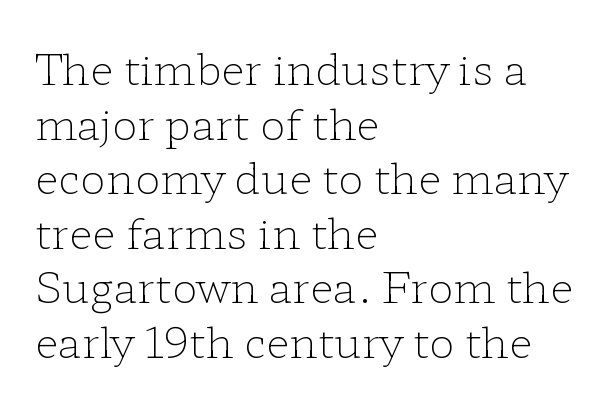
Q: Is the text bold? A: No.
Q: Is the text italic (slanted)? A: No, it is upright.
Q: Is the typeface a serif or a sans-serif typeface? A: Serif.
Q: Is the text underlined? A: No.
Q: How is the paragraph aligned? A: Left-aligned.
Q: Is the spacing between letters normal or unusually wide? A: Normal.
Q: Is the spacing between lines tight, normal or loose? A: Normal.
Q: Width (condensed, normal, or wide)? A: Wide.
Q: Stroke contrast? A: Low.
Q: x-height? A: Medium.
Q: Monospaced? A: No.
